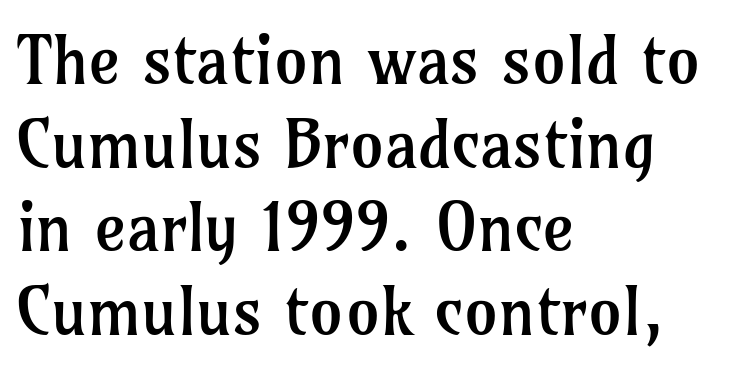
{"serif": "yes", "italic": "no", "bold": "no", "weight": "regular", "width": "normal", "stroke_contrast": "low", "x_height": "medium", "monospaced": "no", "underline": "no", "align": "left", "line_spacing": "normal", "line_spacing_ratio": 1.25, "letter_spacing": "normal", "letter_spacing_em": 0.0, "glyph_px": 67}
